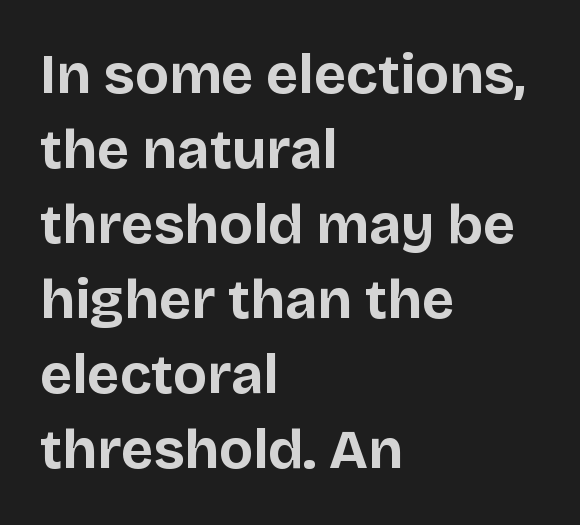
{"serif": "no", "italic": "no", "bold": "yes", "weight": "bold", "width": "normal", "stroke_contrast": "low", "x_height": "large", "monospaced": "no", "underline": "no", "align": "left", "line_spacing": "normal", "line_spacing_ratio": 1.34, "letter_spacing": "normal", "letter_spacing_em": 0.0, "glyph_px": 56}
